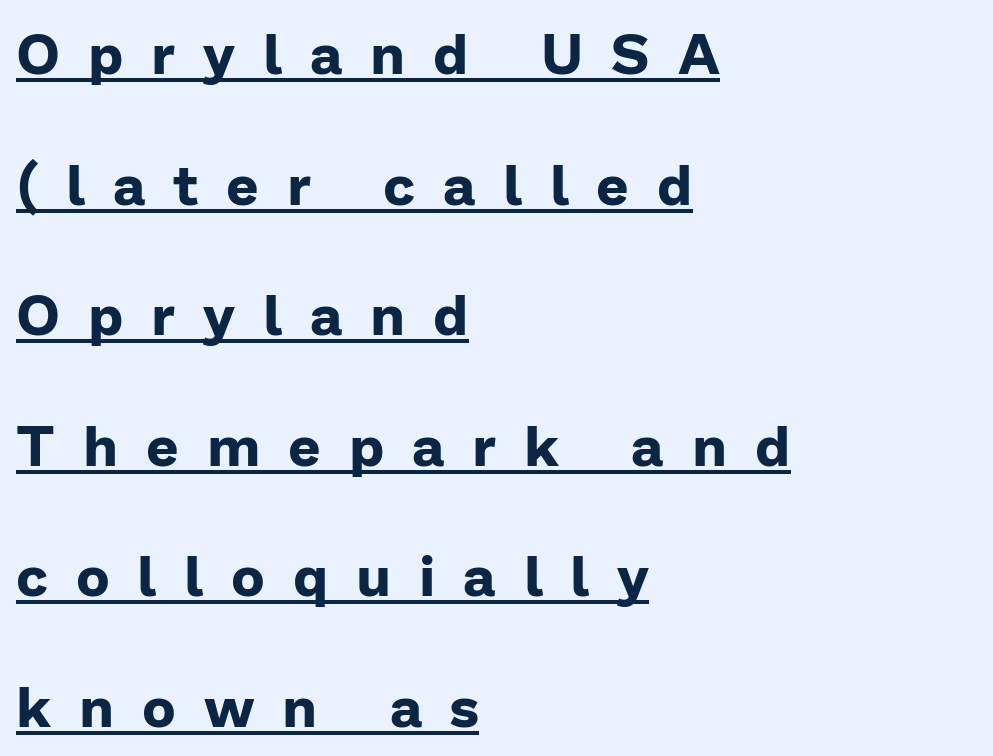
The image shows 57 px bold sans-serif type, upright; set left-aligned, loose line spacing (2.29x), unusually wide letter spacing (+0.49 em), underlined; low stroke contrast and a medium x-height.
